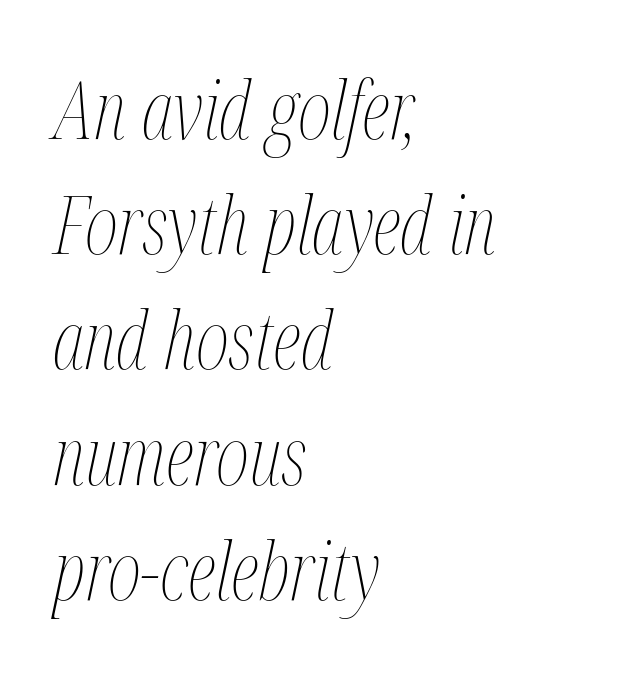
A typesetter would call this zero additional tracking. Is this a fixed-width face? No — the glyphs have proportional, varying widths. Quick note: italic. The passage shown is not underscored anywhere.
